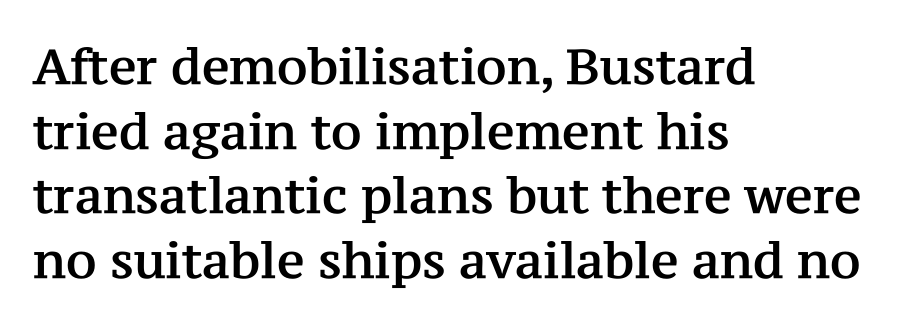
Q: Is the text italic (slanted)? A: No, it is upright.
Q: Is the typeface a serif or a sans-serif typeface? A: Serif.
Q: Is the text underlined? A: No.
Q: How is the paragraph aligned? A: Left-aligned.
Q: Is the spacing between letters normal or unusually wide? A: Normal.
Q: Is the spacing between lines tight, normal or loose? A: Normal.
Q: Width (condensed, normal, or wide)? A: Normal.
Q: Stroke contrast? A: Medium.
Q: x-height? A: Medium.
Q: Monospaced? A: No.
